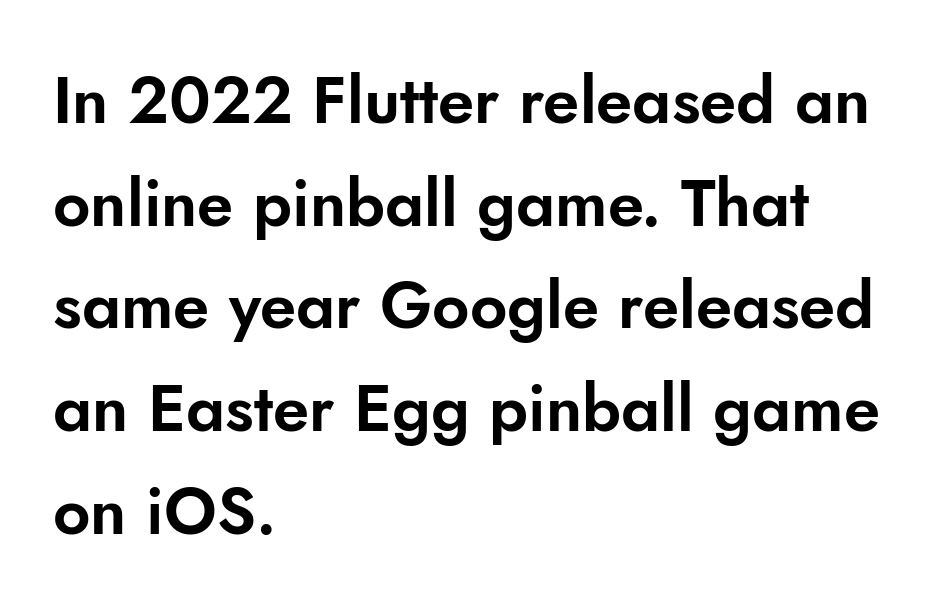
The image shows 65 px sans-serif type, upright; set left-aligned, normal line spacing (1.58x), normal letter spacing, not underlined; low stroke contrast and a small x-height.
